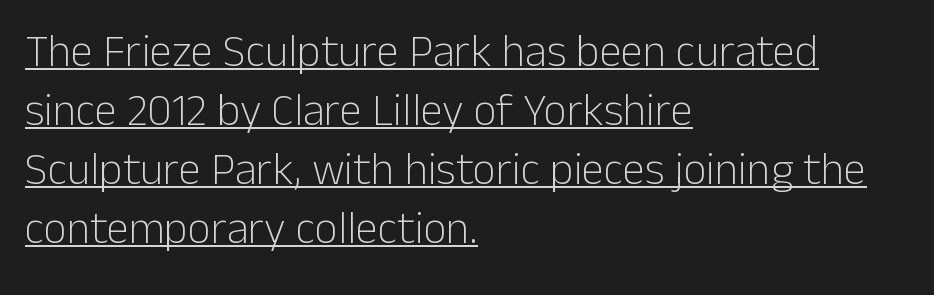
Q: Is the text bold? A: No.
Q: Is the text italic (slanted)? A: No, it is upright.
Q: Is the typeface a serif or a sans-serif typeface? A: Sans-serif.
Q: Is the text underlined? A: Yes.
Q: How is the paragraph aligned? A: Left-aligned.
Q: Is the spacing between letters normal or unusually wide? A: Normal.
Q: Is the spacing between lines tight, normal or loose? A: Normal.
Q: Width (condensed, normal, or wide)? A: Normal.
Q: Stroke contrast? A: Low.
Q: x-height? A: Medium.
Q: Monospaced? A: No.
